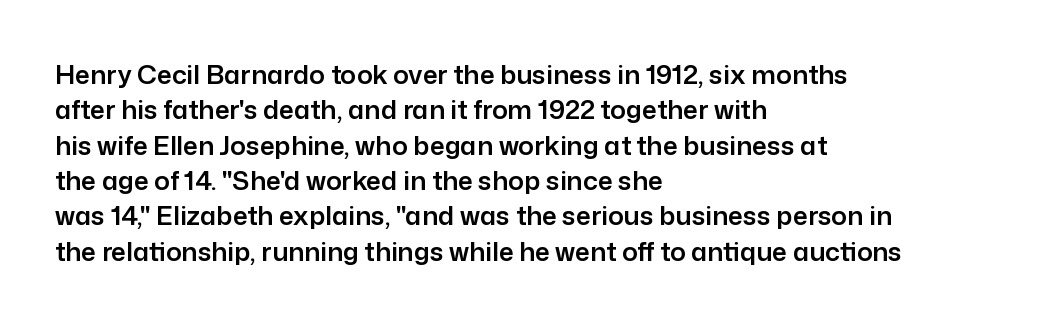
The image shows 26 px text type, upright; set left-aligned, normal line spacing (1.36x), normal letter spacing, not underlined.
